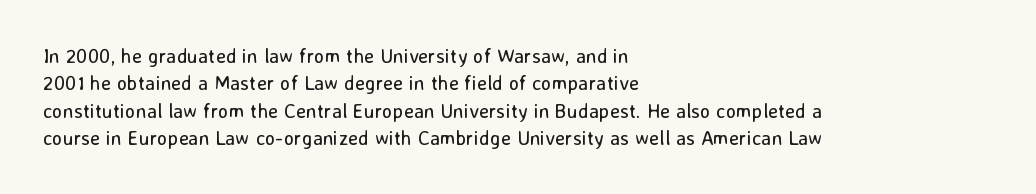
{"italic": "no", "bold": "no", "underline": "no", "align": "left", "line_spacing": "normal", "line_spacing_ratio": 1.37, "letter_spacing": "normal", "letter_spacing_em": 0.0, "glyph_px": 20}
